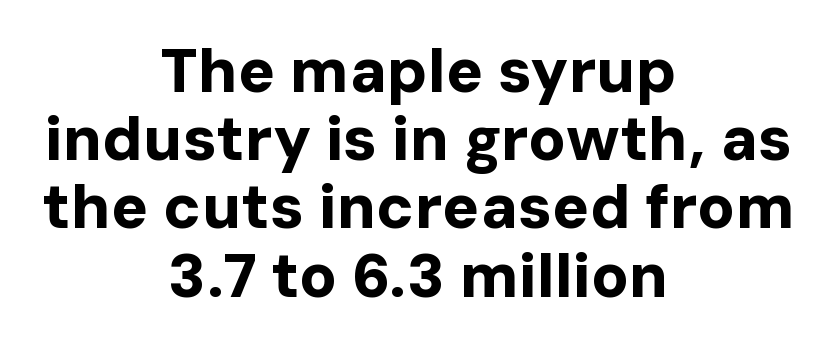
{"serif": "no", "italic": "no", "bold": "yes", "weight": "bold", "width": "normal", "stroke_contrast": "low", "x_height": "medium", "monospaced": "no", "underline": "no", "align": "center", "line_spacing": "tight", "line_spacing_ratio": 1.1, "letter_spacing": "normal", "letter_spacing_em": 0.0, "glyph_px": 62}
